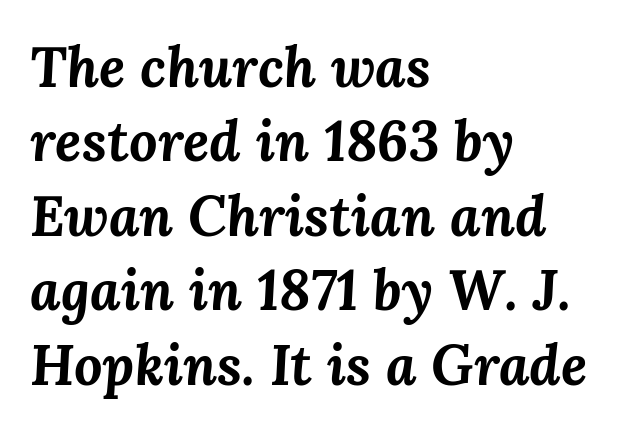
Decoration check: the copy has no underline. The typesetting leans heavy: a genuine bold. The horizontal fit of the characters is conventional and even. You could not count columns in this text — the font is proportionally spaced. Honestly, the row spacing looks completely unremarkable.
